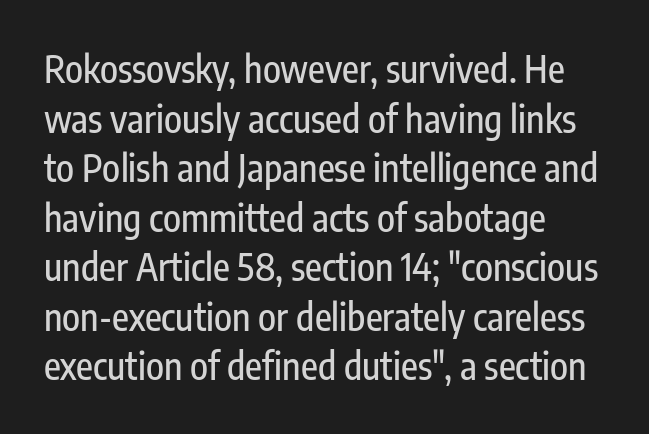
In terms of letterspacing, this is plain default setting. Type without underlining. Think of a printed novel: that variable character pitch is what you see here. Unlike italic type, these characters show no tilt at all. Successive baselines arrive at the customary interval.
